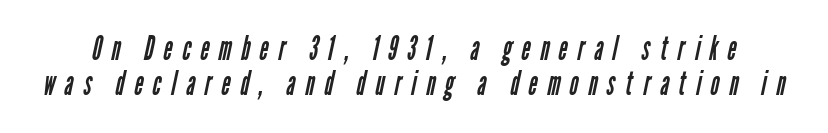
{"serif": "no", "bold": "no", "weight": "regular", "width": "condensed", "stroke_contrast": "low", "x_height": "medium", "monospaced": "no", "underline": "no", "line_spacing": "tight", "line_spacing_ratio": 1.03, "letter_spacing": "wide", "letter_spacing_em": 0.29, "glyph_px": 34}
